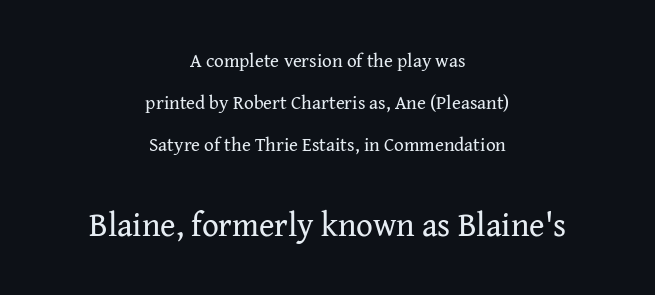
The image shows 33 px regular-weight serif type, upright; set centered, loose line spacing (2.22x), normal letter spacing, not underlined; the second (bottom) block is 1.74x larger; medium stroke contrast and a medium x-height.
